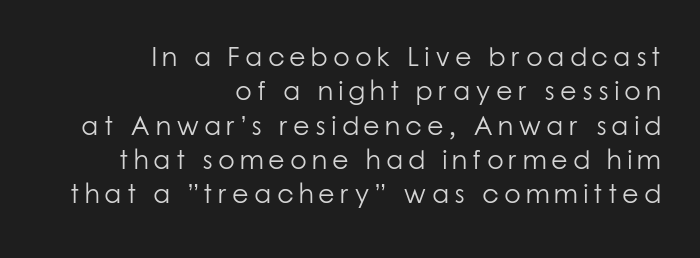
If you drew a line through each stem, it would be perfectly vertical. These lines stack with their right ends in a neat column. Heft: none added — not bold. Descenders are the only things crossing below the line. What's the leading like? Ordinary, nothing unusual.
